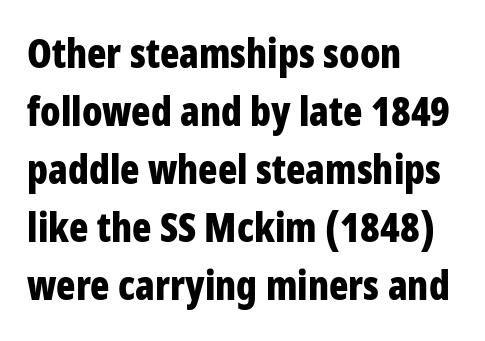
The image shows 40 px bold, condensed sans-serif type, upright; set left-aligned, normal line spacing (1.45x), normal letter spacing, not underlined; low stroke contrast and a large x-height.
